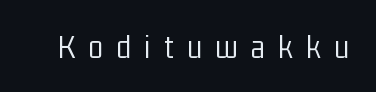
Q: Is the text bold? A: No.
Q: Is the text italic (slanted)? A: No, it is upright.
Q: Is the typeface a serif or a sans-serif typeface? A: Sans-serif.
Q: Is the text underlined? A: No.
Q: Is the spacing between letters normal or unusually wide? A: Unusually wide.
Q: Width (condensed, normal, or wide)? A: Condensed.
Q: Stroke contrast? A: Low.
Q: x-height? A: Medium.
Q: Monospaced? A: No.
